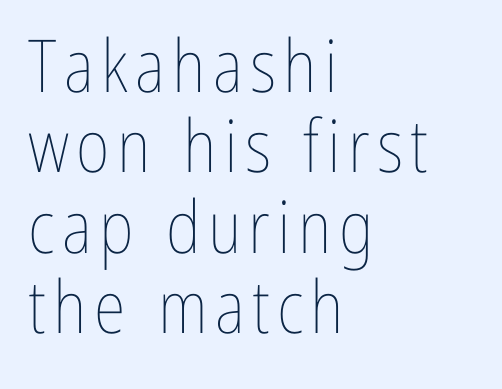
{"italic": "no", "bold": "no", "weight": "thin", "width": "condensed", "stroke_contrast": "low", "x_height": "medium", "monospaced": "no", "underline": "no", "align": "left", "line_spacing": "tight", "line_spacing_ratio": 1.1, "glyph_px": 73}
